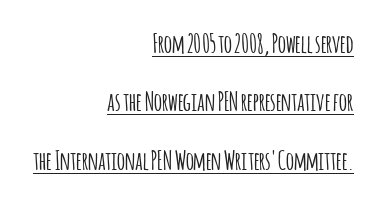
The image shows 25 px text type, upright; set right-aligned, loose line spacing (2.34x), normal letter spacing, underlined.
